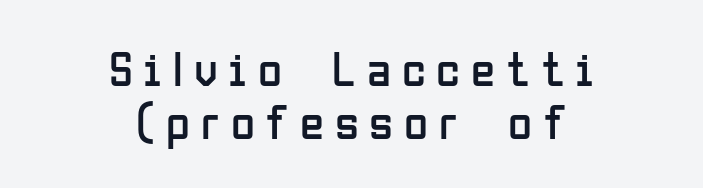
Q: Is the text bold? A: No.
Q: Is the text italic (slanted)? A: No, it is upright.
Q: Is the typeface a serif or a sans-serif typeface? A: Sans-serif.
Q: Is the text underlined? A: No.
Q: How is the paragraph aligned? A: Centered.
Q: Is the spacing between letters normal or unusually wide? A: Unusually wide.
Q: Is the spacing between lines tight, normal or loose? A: Tight.
Q: Width (condensed, normal, or wide)? A: Condensed.
Q: Stroke contrast? A: Low.
Q: x-height? A: Medium.
Q: Monospaced? A: No.
